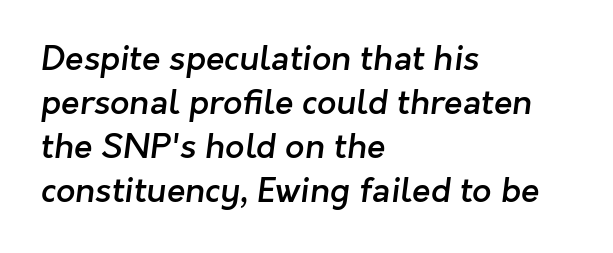
Reading down the block, your eye returns to a fixed left position each line. The strokes are fattened partway — semibold, not bold. Underlining? Definitely not there. How would I describe the line gaps? Plain and ordinary. These lines are composed in type without serifs.
